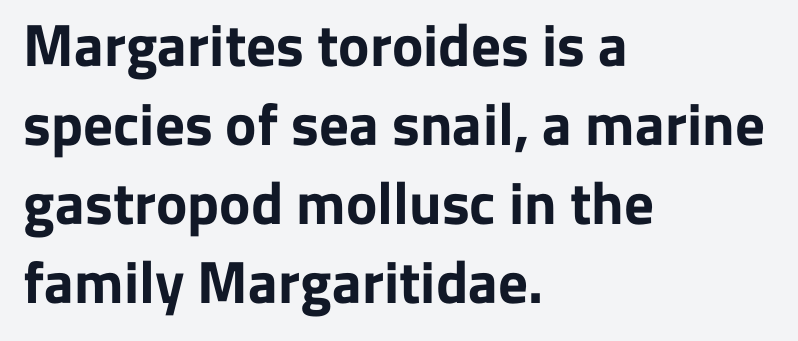
{"serif": "no", "italic": "no", "bold": "yes", "weight": "bold", "width": "normal", "stroke_contrast": "low", "x_height": "medium", "monospaced": "no", "underline": "no", "align": "left", "line_spacing": "normal", "line_spacing_ratio": 1.34, "letter_spacing": "normal", "letter_spacing_em": 0.0, "glyph_px": 59}
